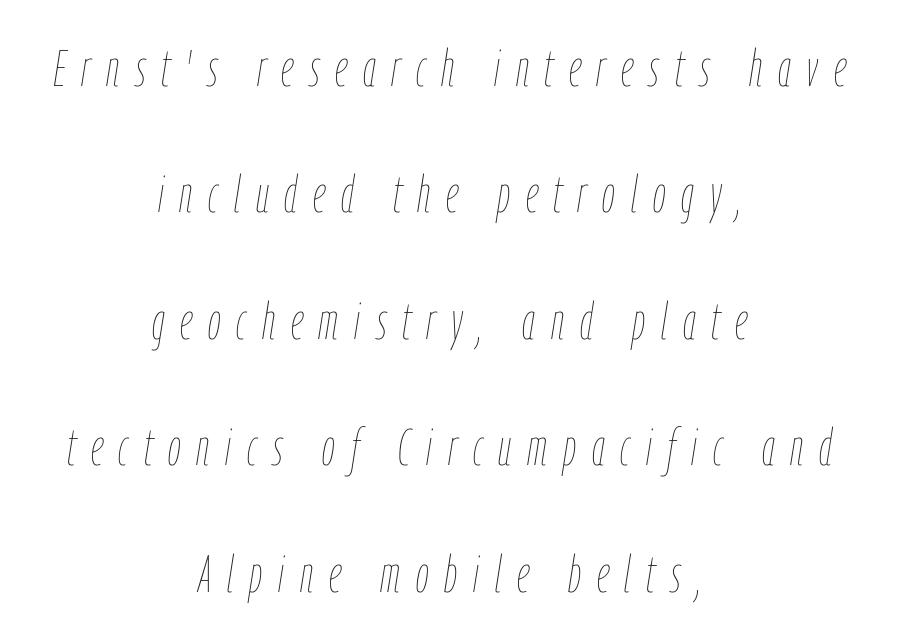
{"italic": "yes", "lean": "right", "slant_degrees": 9, "bold": "no", "weight": "thin", "width": "condensed", "stroke_contrast": "low", "x_height": "medium", "monospaced": "no", "underline": "no", "align": "center", "line_spacing": "loose", "line_spacing_ratio": 2.48, "letter_spacing": "wide", "letter_spacing_em": 0.31, "glyph_px": 51}
